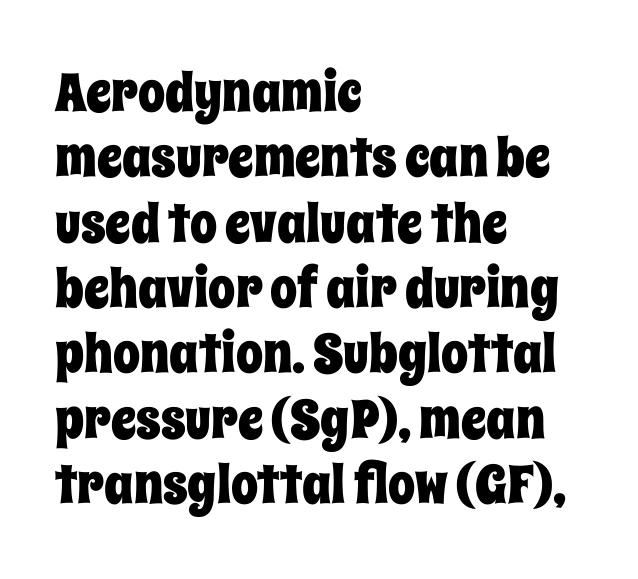
{"italic": "no", "width": "condensed", "stroke_contrast": "low", "x_height": "large", "monospaced": "no", "underline": "no", "align": "left", "line_spacing_ratio": 1.21, "letter_spacing": "normal", "letter_spacing_em": 0.0, "glyph_px": 54}
